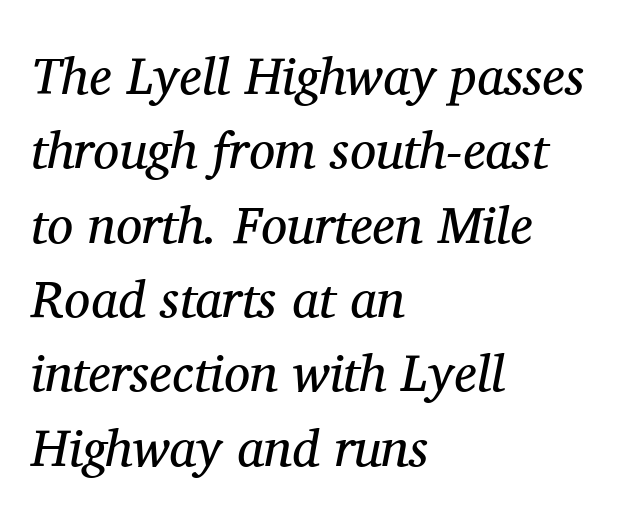
{"serif": "yes", "italic": "yes", "lean": "right", "slant_degrees": 11, "bold": "no", "weight": "regular", "width": "normal", "stroke_contrast": "medium", "x_height": "medium", "monospaced": "no", "underline": "no", "align": "left", "line_spacing": "normal", "line_spacing_ratio": 1.43, "letter_spacing": "normal", "letter_spacing_em": 0.0, "glyph_px": 52}
